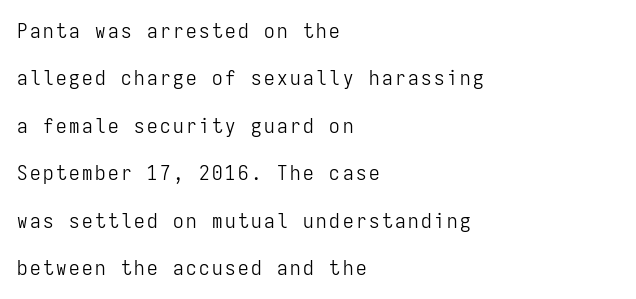
The image shows 21 px text type, upright; set left-aligned, loose line spacing (2.26x), not underlined.
